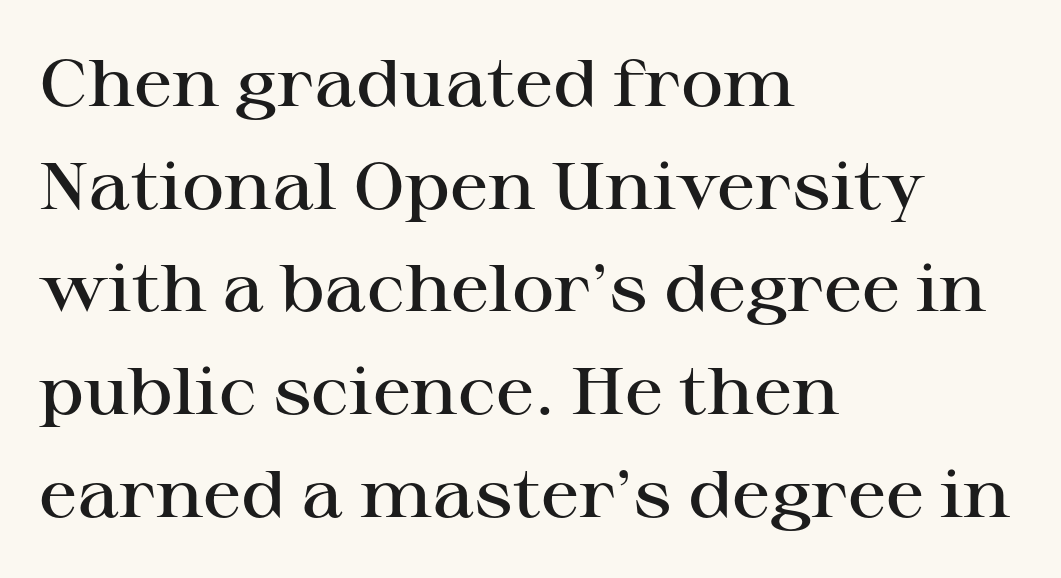
Just letters on the line, the space beneath them empty. One-word summary of the alignment: left. Note the varied advance widths — an 'i' is clearly narrower than an 'm'. Look at the stroke-to-counter ratio: somewhat heavy, a semibold.
